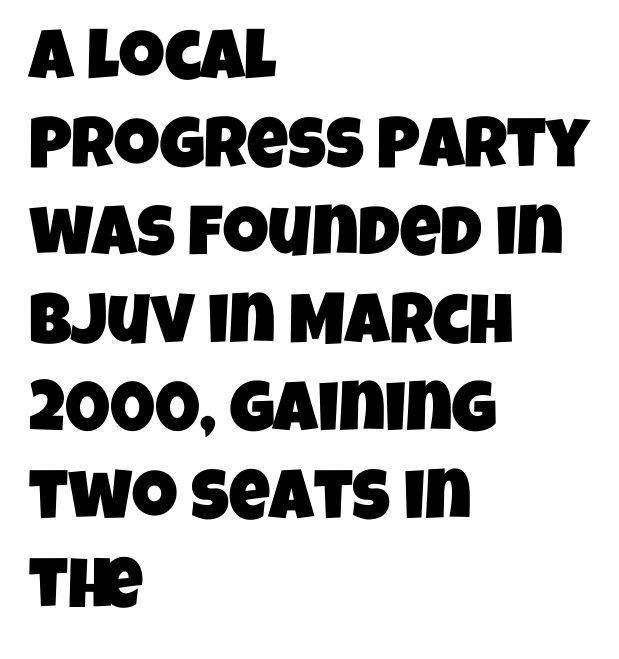
Q: Is the typeface a serif or a sans-serif typeface? A: Sans-serif.
Q: Is the text underlined? A: No.
Q: How is the paragraph aligned? A: Left-aligned.
Q: Is the spacing between letters normal or unusually wide? A: Normal.
Q: Width (condensed, normal, or wide)? A: Condensed.
Q: Stroke contrast? A: Low.
Q: x-height? A: Large.
Q: Monospaced? A: No.
